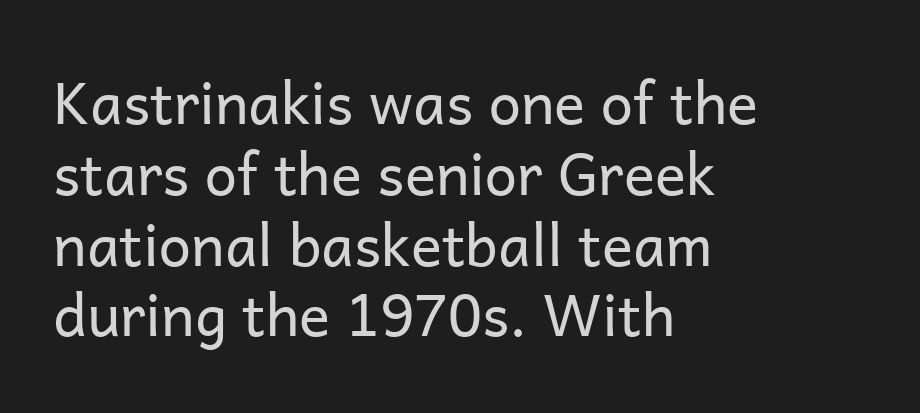
Lines of text with bare space underneath. Check where the strokes stop: nothing finishes them off — pure sans. These lines are rendered in a variable-pitch font. Stems and bowls with no extra thickness — not bold. The specimen reads as upright at a glance. Each line starts at the same left margin while the right side varies.
